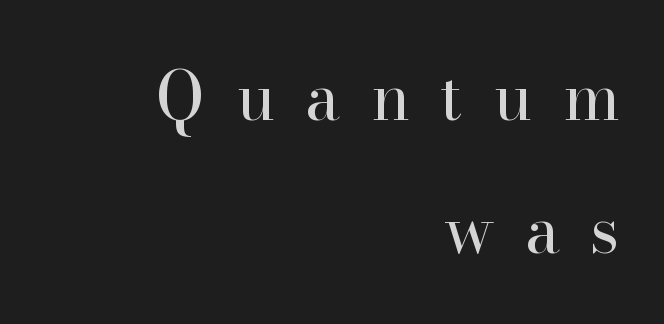
Q: Is the text bold? A: No.
Q: Is the text italic (slanted)? A: No, it is upright.
Q: Is the typeface a serif or a sans-serif typeface? A: Serif.
Q: Is the text underlined? A: No.
Q: How is the paragraph aligned? A: Right-aligned.
Q: Is the spacing between letters normal or unusually wide? A: Unusually wide.
Q: Is the spacing between lines tight, normal or loose? A: Loose.
Q: Width (condensed, normal, or wide)? A: Normal.
Q: Stroke contrast? A: High.
Q: x-height? A: Small.
Q: Monospaced? A: No.
